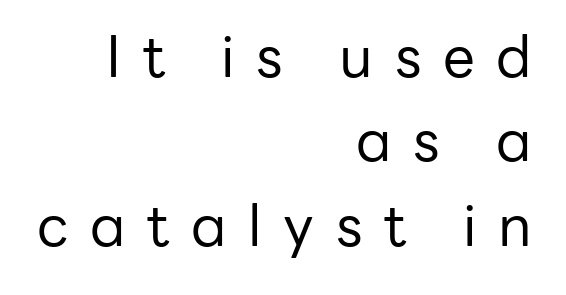
The image shows 57 px regular-weight sans-serif type, upright; set right-aligned, normal line spacing (1.48x), unusually wide letter spacing (+0.38 em), not underlined; low stroke contrast and a medium x-height.
